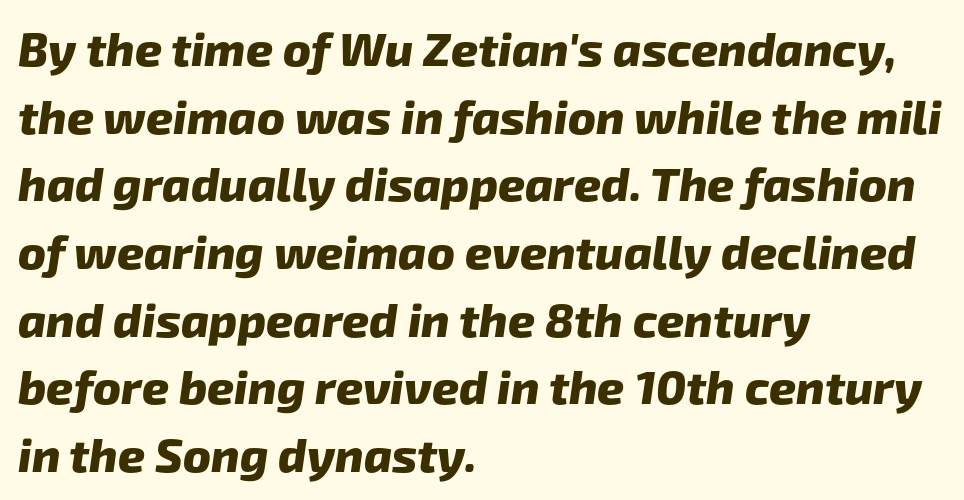
The image shows 47 px heavy sans-serif type; set left-aligned, normal line spacing (1.44x), normal letter spacing, not underlined; low stroke contrast and a medium x-height.
